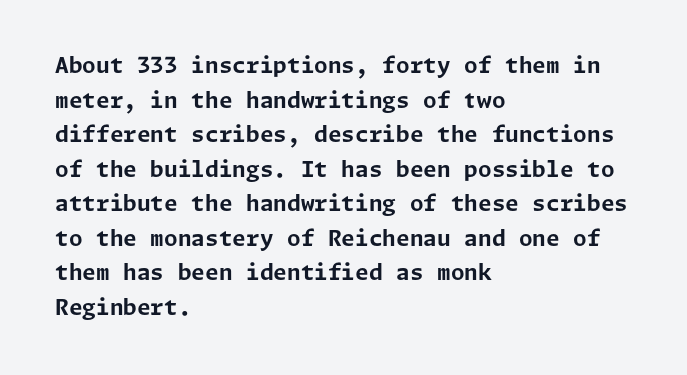
Q: Is the text bold? A: Yes.
Q: Is the text italic (slanted)? A: No, it is upright.
Q: Is the text underlined? A: No.
Q: How is the paragraph aligned? A: Left-aligned.
Q: Is the spacing between letters normal or unusually wide? A: Normal.
Q: Is the spacing between lines tight, normal or loose? A: Normal.
